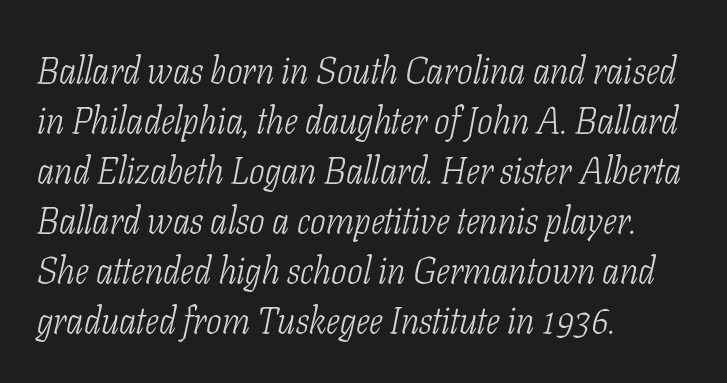
Q: Is the text bold? A: No.
Q: Is the text italic (slanted)? A: Yes, it leans right by about 11 degrees.
Q: Is the typeface a serif or a sans-serif typeface? A: Serif.
Q: Is the text underlined? A: No.
Q: How is the paragraph aligned? A: Left-aligned.
Q: Is the spacing between letters normal or unusually wide? A: Normal.
Q: Is the spacing between lines tight, normal or loose? A: Normal.
Q: Width (condensed, normal, or wide)? A: Condensed.
Q: Stroke contrast? A: Low.
Q: x-height? A: Medium.
Q: Monospaced? A: No.
